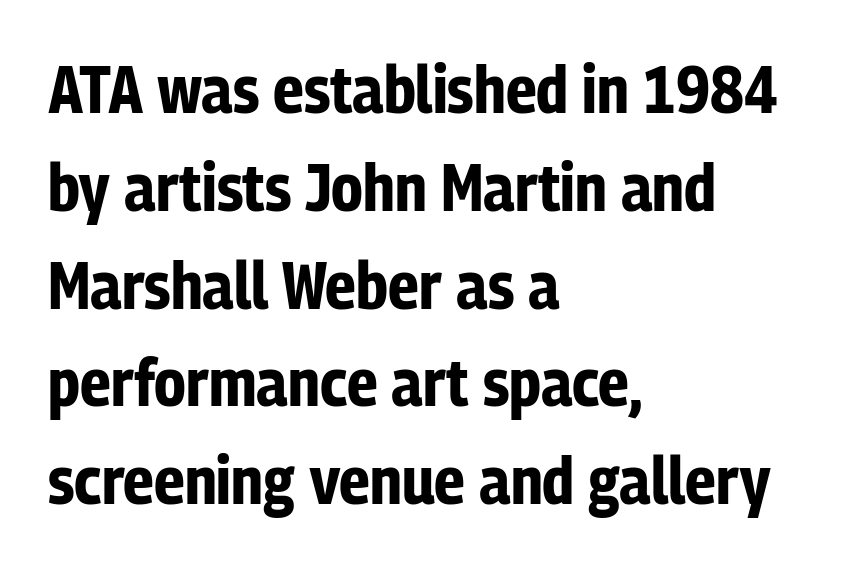
The image shows 67 px bold, condensed sans-serif type, upright; set left-aligned, normal line spacing (1.46x), normal letter spacing, not underlined; low stroke contrast and a medium x-height.
